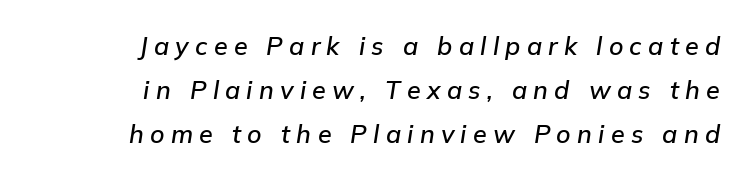
Someone cranked the tracking dial way up on this one. Visually the block forms a straight wall on the right and a jagged coastline on the left. Quick note: italic. No word sits above an underline.
